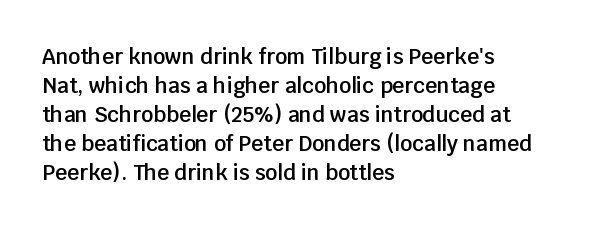
These lines keep a tight, regular rhythm from letter to letter. If you drew a ruler down the left edge, every line would touch it. Compared with an ordinary text face, these strokes are moderately heavier — a semibold. Whoever set this chose a conventional vertical rhythm. The glyphs are unaccompanied by any horizontal stroke below them.
